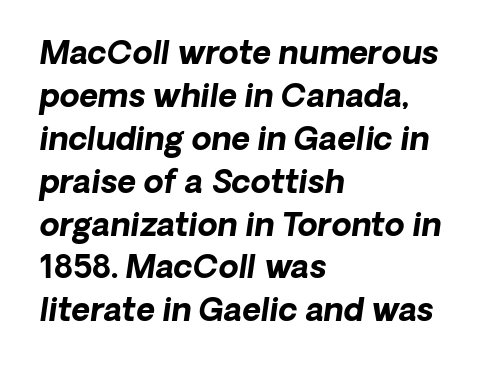
Q: Is the text bold? A: Yes.
Q: Is the text italic (slanted)? A: Yes, it leans right by about 8 degrees.
Q: Is the text underlined? A: No.
Q: How is the paragraph aligned? A: Left-aligned.
Q: Is the spacing between letters normal or unusually wide? A: Normal.
Q: Is the spacing between lines tight, normal or loose? A: Normal.
Q: Width (condensed, normal, or wide)? A: Normal.
Q: Stroke contrast? A: Low.
Q: x-height? A: Medium.
Q: Monospaced? A: No.
